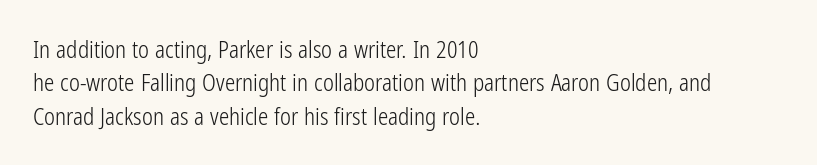
The image shows 23 px text type, upright; set left-aligned, normal line spacing (1.45x), normal letter spacing, not underlined.
